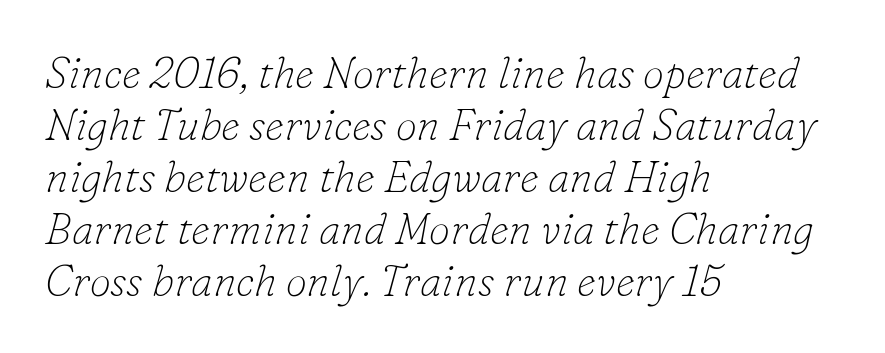
The image shows 43 px thin serif type, italic (leaning right); set left-aligned, line spacing 1.21x, normal letter spacing, not underlined; low stroke contrast and a small x-height.
